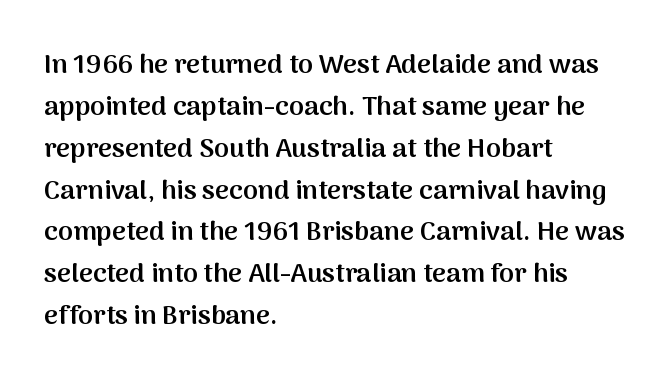
{"italic": "no", "bold": "semi", "underline": "no", "align": "left", "line_spacing": "normal", "line_spacing_ratio": 1.55, "letter_spacing": "normal", "letter_spacing_em": 0.0, "glyph_px": 27}
